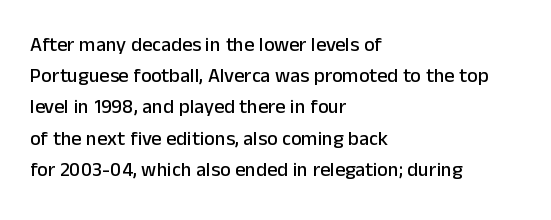
Q: Is the text italic (slanted)? A: No, it is upright.
Q: Is the text underlined? A: No.
Q: How is the paragraph aligned? A: Left-aligned.
Q: Is the spacing between letters normal or unusually wide? A: Normal.
Q: Is the spacing between lines tight, normal or loose? A: Normal.
